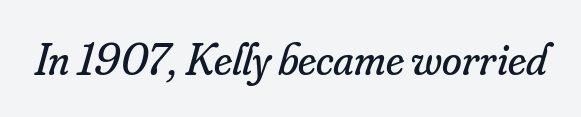
The image shows 45 px regular-weight serif type, italic (leaning right); set normal letter spacing, not underlined; low stroke contrast and a small x-height.
